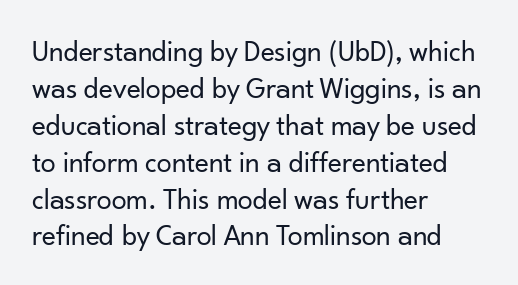
The image shows 30 px regular-weight sans-serif type, upright; set left-aligned, line spacing 1.23x, normal letter spacing, not underlined; low stroke contrast and a small x-height.
